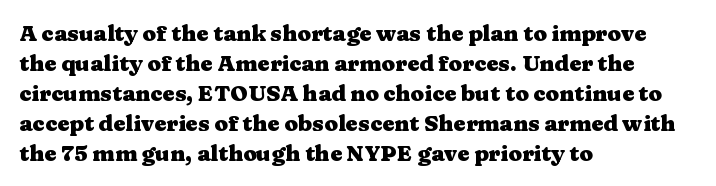
Italic: no, the glyphs are upright roman. Standard letterfit; no display-style spreading of the glyphs. Glance below the letters and you will spot only blank space. Its strokes are broad and dark, the hallmark of bold type.
